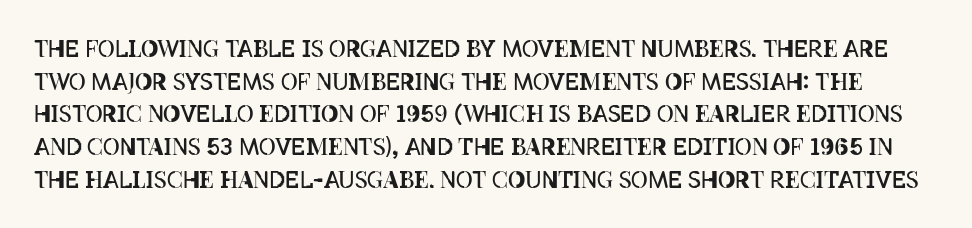
This reads as an unemphasized weight, regular at the heaviest. Honestly, there is no underline to notice here at all. The type is set solid horizontally, with unmodified tracking. If you measured baseline to baseline, you'd find a middling distance.
